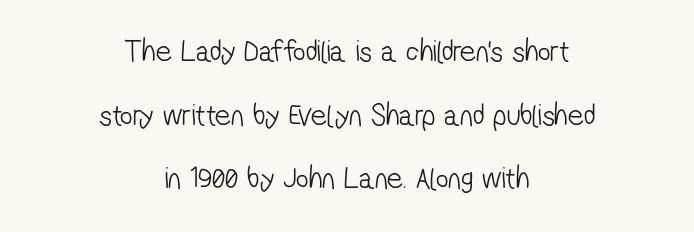
Rule under the text: the space is simply empty. You could not count columns in this text — the font is proportionally spaced. What kind of face is this? One without serifs — a sans. Leading: increased. The weight tops out at a normal text grade.
